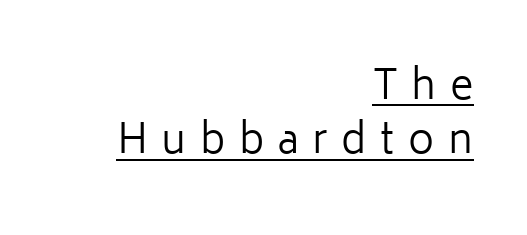
Character widths vary here, with narrow letters taking less room than wide ones. In terms of leading, this rendering sits right in the middle. Alignment: flush right. This reads as an unemphasized weight, regular at the heaviest. I'd call this a sans setting — the letters go barefoot.
